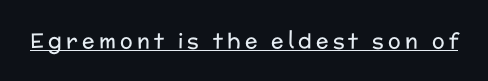
The image shows 21 px text type, upright; set unusually wide letter spacing (+0.2 em), underlined.
